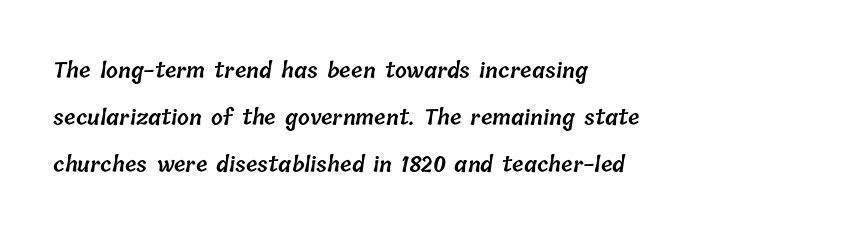
The image shows 21 px text type; set left-aligned, loose line spacing (2.25x), normal letter spacing, not underlined.
